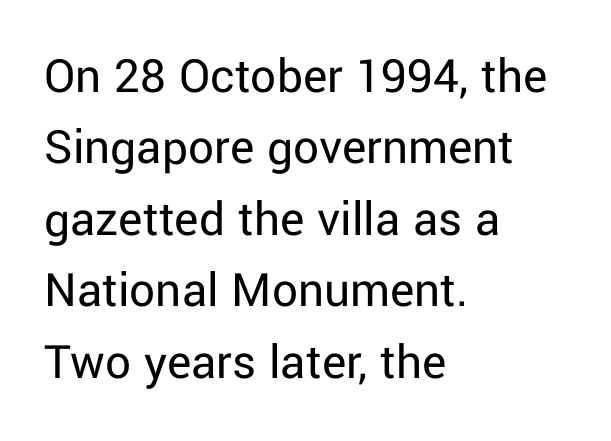
The image shows 51 px regular-weight sans-serif type, upright; set left-aligned, normal line spacing (1.4x), normal letter spacing, not underlined; low stroke contrast and a medium x-height.
